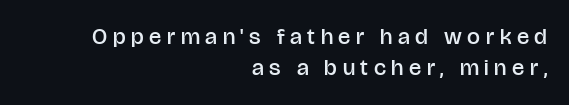
Each line ends at the same right margin while the left side varies. The foot of each line stays bare and open. A typesetter would call this heavily tracked-out type. The block of text has a typical density, with ordinary space between rows.
